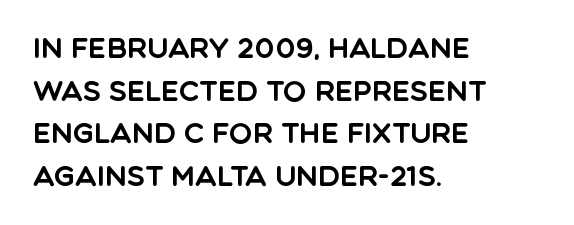
One-word summary of the alignment: left. Think of a printed novel: that variable character pitch is what you see here. Words float on clear page, feet unadorned. When letters stand straight like this, we call the style roman or upright. The type is set solid horizontally, with unmodified tracking.
